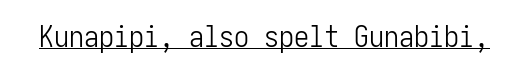
The image shows 30 px light, condensed sans-serif type, upright; set normal letter spacing, underlined; low stroke contrast and a medium x-height.
